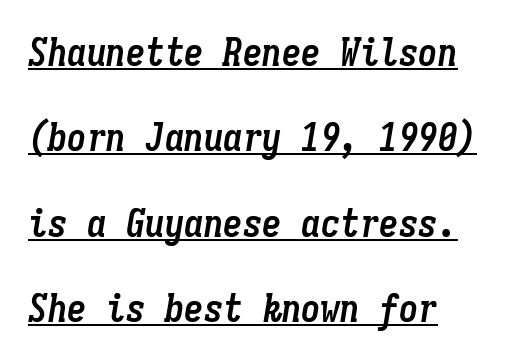
{"italic": "yes", "lean": "right", "slant_degrees": 9, "bold": "yes", "weight": "semibold", "width": "condensed", "stroke_contrast": "low", "x_height": "medium", "monospaced": "yes", "underline": "yes", "align": "left", "line_spacing": "loose", "line_spacing_ratio": 2.19, "letter_spacing": "normal", "letter_spacing_em": 0.0, "glyph_px": 39}
